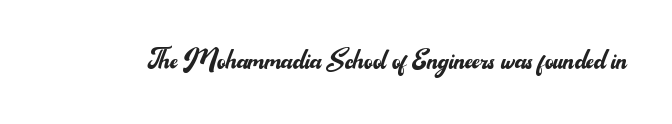
{"serif": "no", "bold": "no", "weight": "regular", "width": "normal", "stroke_contrast": "medium", "x_height": "small", "monospaced": "no", "underline": "no", "letter_spacing": "normal", "letter_spacing_em": 0.0, "glyph_px": 33}
